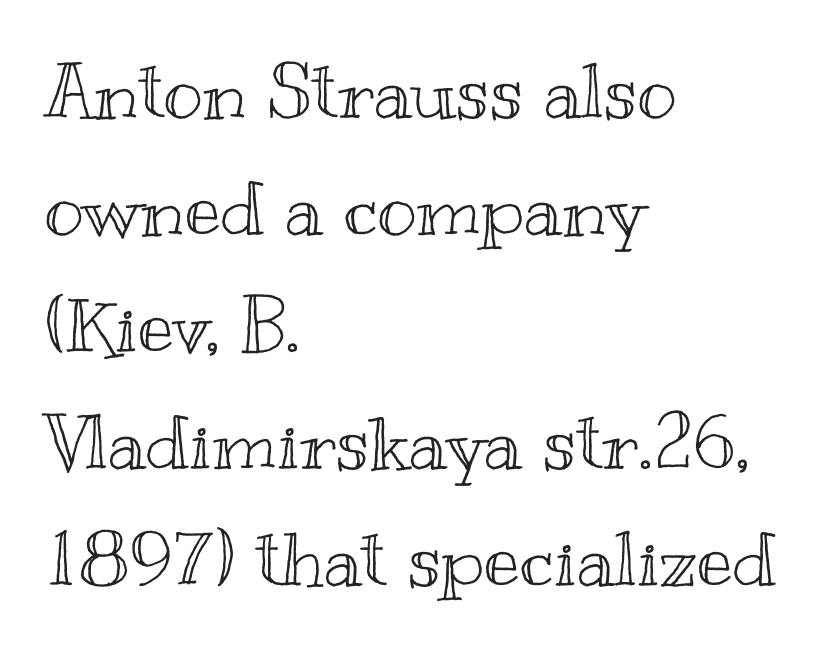
Summary of vertical rhythm: regular, with standard interline spacing. Do the characters align in a grid? No, the font is proportional. These lines stack with their left ends in a neat column. The face used here is rendered with its standard letterfit. This rendering features lettering with no underline. The font's upright variant was chosen for this text.
